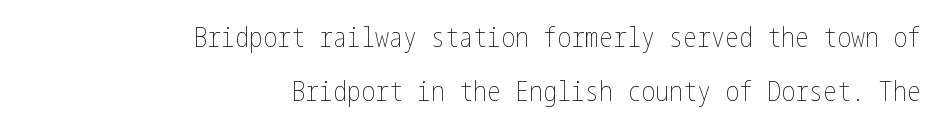
{"italic": "no", "bold": "no", "weight": "thin", "width": "condensed", "stroke_contrast": "low", "x_height": "medium", "underline": "no", "align": "right", "line_spacing": "loose", "line_spacing_ratio": 1.92, "letter_spacing": "normal", "letter_spacing_em": 0.0, "glyph_px": 28}
